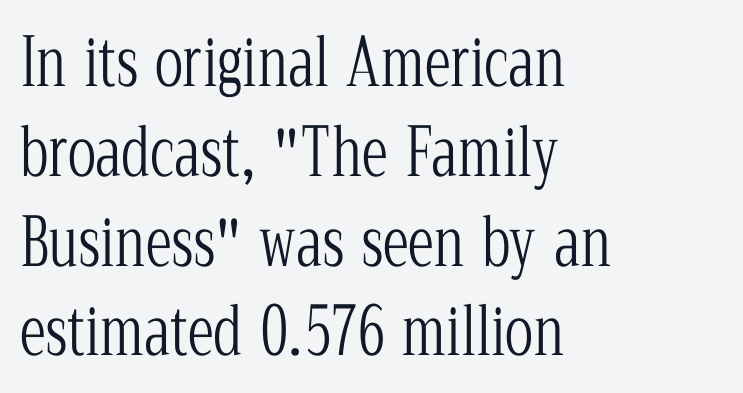
Q: Is the text bold? A: No.
Q: Is the text italic (slanted)? A: No, it is upright.
Q: Is the typeface a serif or a sans-serif typeface? A: Serif.
Q: Is the text underlined? A: No.
Q: How is the paragraph aligned? A: Left-aligned.
Q: Is the spacing between letters normal or unusually wide? A: Normal.
Q: Is the spacing between lines tight, normal or loose? A: Normal.
Q: Width (condensed, normal, or wide)? A: Condensed.
Q: Stroke contrast? A: Low.
Q: x-height? A: Medium.
Q: Monospaced? A: No.
